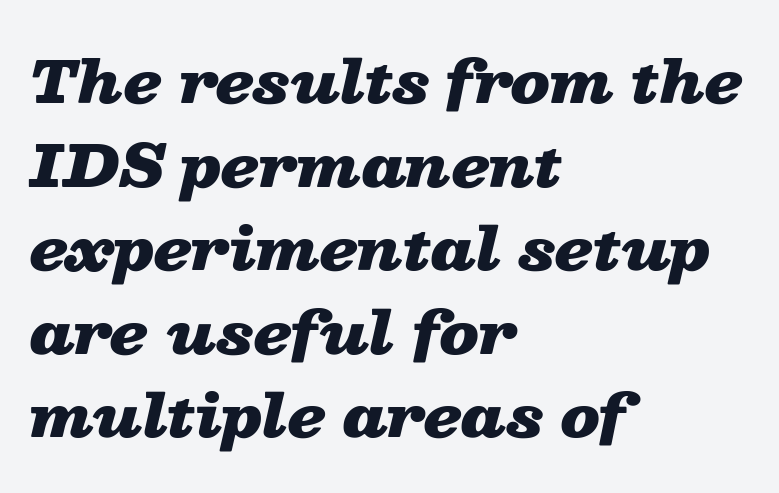
{"italic": "yes", "lean": "right", "slant_degrees": 13, "bold": "yes", "weight": "heavy", "width": "wide", "stroke_contrast": "low", "x_height": "medium", "monospaced": "no", "underline": "no", "align": "left", "line_spacing": "normal", "line_spacing_ratio": 1.44, "letter_spacing": "normal", "letter_spacing_em": 0.0, "glyph_px": 58}
